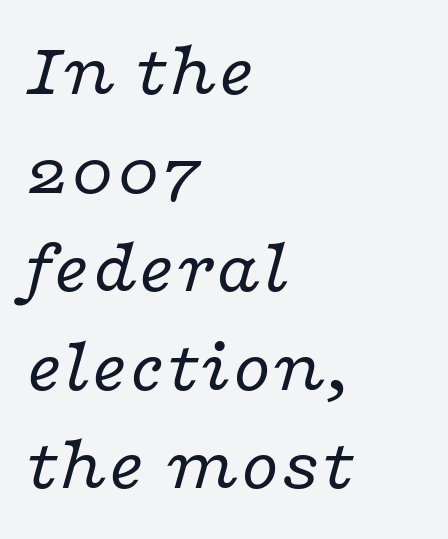
Q: Is the text bold? A: No.
Q: Is the text italic (slanted)? A: Yes, it leans right by about 16 degrees.
Q: Is the typeface a serif or a sans-serif typeface? A: Serif.
Q: Is the text underlined? A: No.
Q: How is the paragraph aligned? A: Left-aligned.
Q: Is the spacing between letters normal or unusually wide? A: Normal.
Q: Is the spacing between lines tight, normal or loose? A: Normal.
Q: Width (condensed, normal, or wide)? A: Wide.
Q: Stroke contrast? A: Low.
Q: x-height? A: Medium.
Q: Monospaced? A: No.
